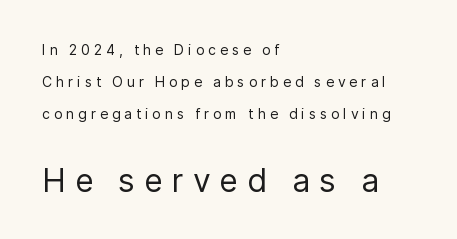
Q: Is the text bold? A: No.
Q: Is the text italic (slanted)? A: No, it is upright.
Q: Is the typeface a serif or a sans-serif typeface? A: Sans-serif.
Q: Is the text underlined? A: No.
Q: How is the paragraph aligned? A: Left-aligned.
Q: Is the spacing between letters normal or unusually wide? A: Unusually wide.
Q: Is the spacing between lines tight, normal or loose? A: Loose.
Q: Which block of text is set in a larger size, the first (top) or the second (bottom)? A: The second (bottom) one.
Q: Width (condensed, normal, or wide)? A: Normal.
Q: Stroke contrast? A: Low.
Q: x-height? A: Medium.
Q: Monospaced? A: No.
